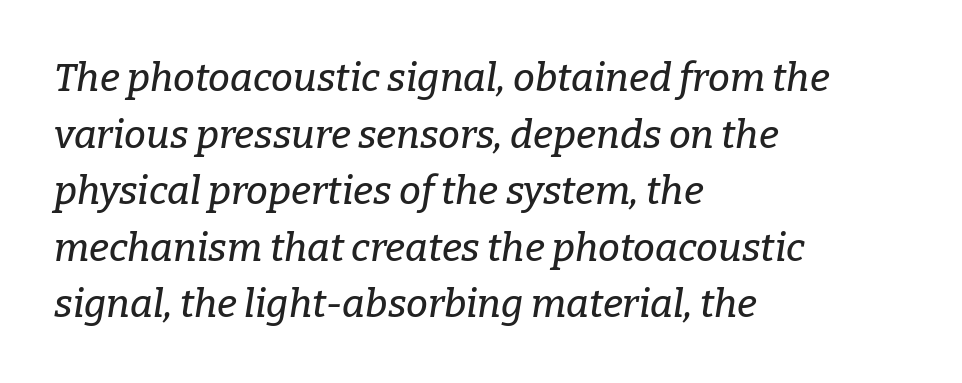
Q: Is the text italic (slanted)? A: Yes, it leans right by about 9 degrees.
Q: Is the typeface a serif or a sans-serif typeface? A: Serif.
Q: Is the text underlined? A: No.
Q: How is the paragraph aligned? A: Left-aligned.
Q: Is the spacing between letters normal or unusually wide? A: Normal.
Q: Is the spacing between lines tight, normal or loose? A: Normal.
Q: Width (condensed, normal, or wide)? A: Normal.
Q: Stroke contrast? A: Low.
Q: x-height? A: Medium.
Q: Monospaced? A: No.
